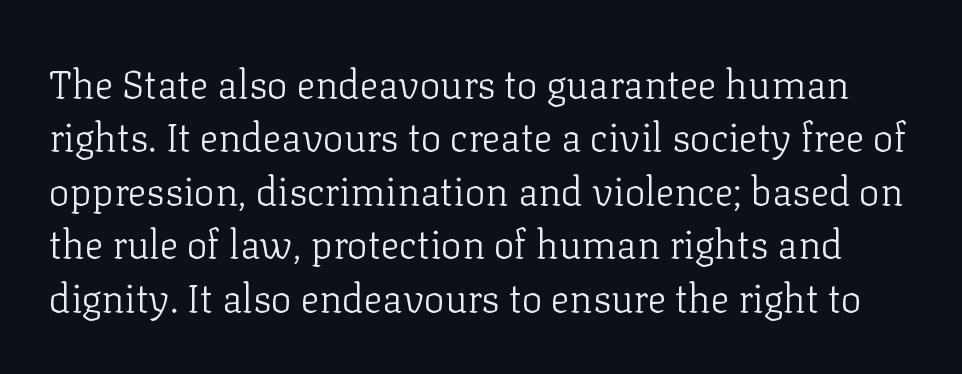
The typesetting does not lean heavy: it is not bold. When letters stand straight like this, we call the style roman or upright. What stands out about the letter spacing? Nothing — it is the standard amount. Character widths vary here, with narrow letters taking less room than wide ones.
